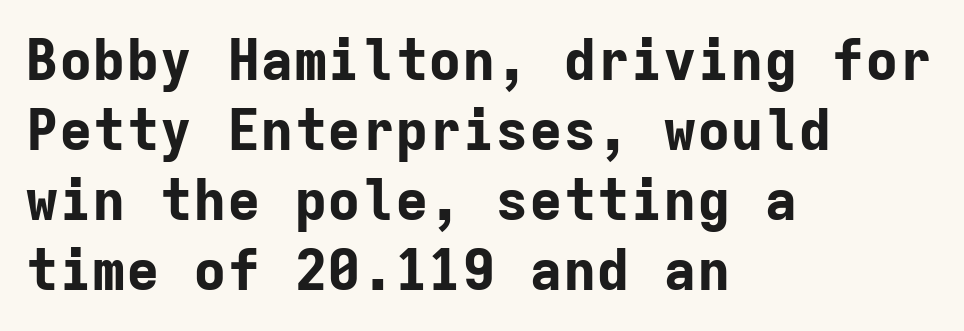
Does the leading feel generous? No, just average. Lines of text with bare space underneath. The characters display no serif detailing; their extremities are plain. The letters march in equal steps, a hallmark of fixed-pitch type. The typography opts for an upright posture over an oblique one. Students, note that the glyphs here touch the page at normal intervals.
